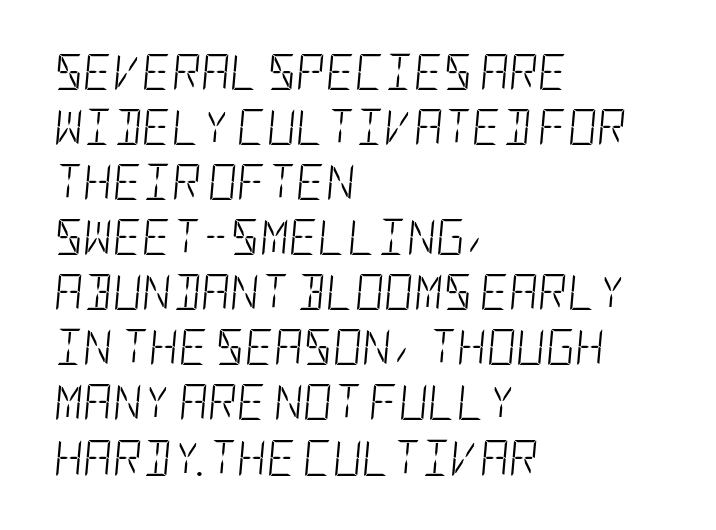
Would a proofreader flag this as italicized? Yes. What stands out about the letter spacing? Nothing — it is the standard amount. Check under the words: just untouched page. Each new line begins a customary step beneath the previous one.
